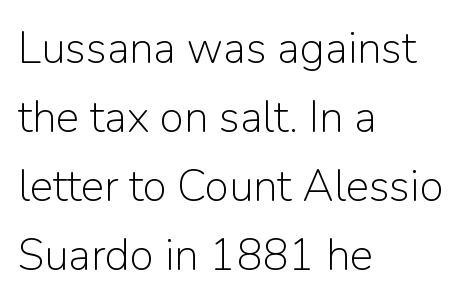
{"serif": "no", "italic": "no", "bold": "no", "weight": "light", "width": "normal", "stroke_contrast": "low", "x_height": "medium", "monospaced": "no", "underline": "no", "align": "left", "line_spacing": "normal", "line_spacing_ratio": 1.57, "letter_spacing": "normal", "letter_spacing_em": 0.0, "glyph_px": 44}
